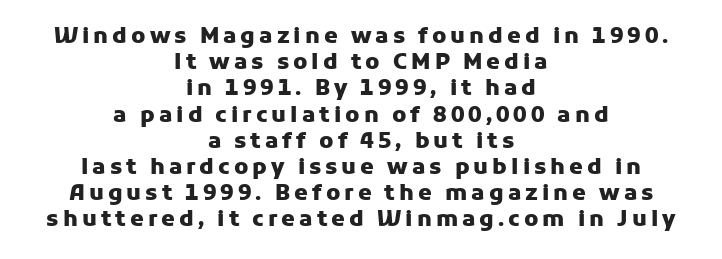
The image shows 22 px bold type, upright; set centered, line spacing 1.19x, not underlined.
